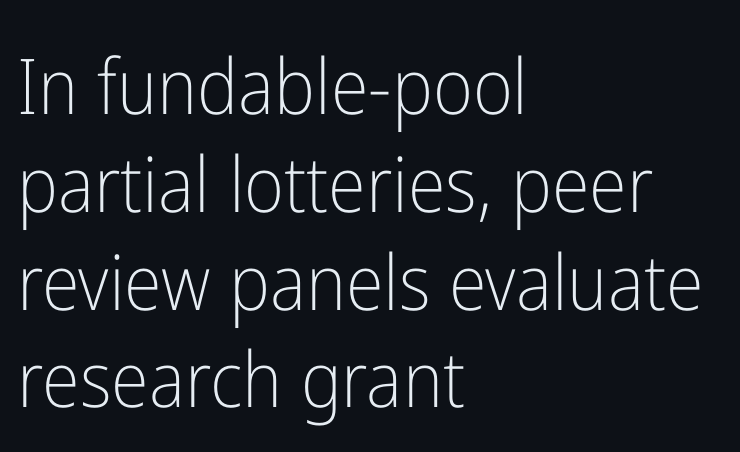
The image shows 77 px light, condensed sans-serif type, upright; set left-aligned, normal line spacing (1.27x), normal letter spacing, not underlined; low stroke contrast and a medium x-height.
